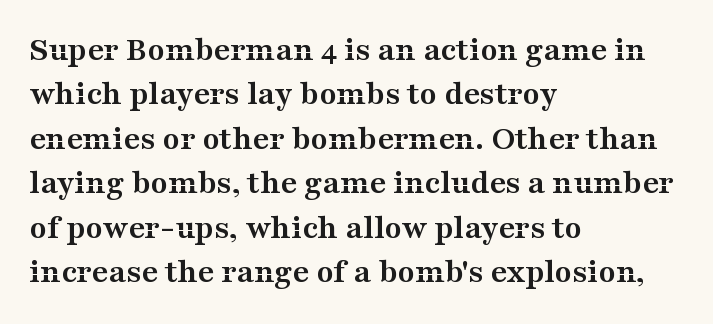
Q: Is the text bold? A: Yes.
Q: Is the text italic (slanted)? A: No, it is upright.
Q: Is the typeface a serif or a sans-serif typeface? A: Serif.
Q: Is the text underlined? A: No.
Q: How is the paragraph aligned? A: Left-aligned.
Q: Is the spacing between letters normal or unusually wide? A: Normal.
Q: Is the spacing between lines tight, normal or loose? A: Normal.
Q: Width (condensed, normal, or wide)? A: Wide.
Q: Stroke contrast? A: Medium.
Q: x-height? A: Medium.
Q: Monospaced? A: No.
